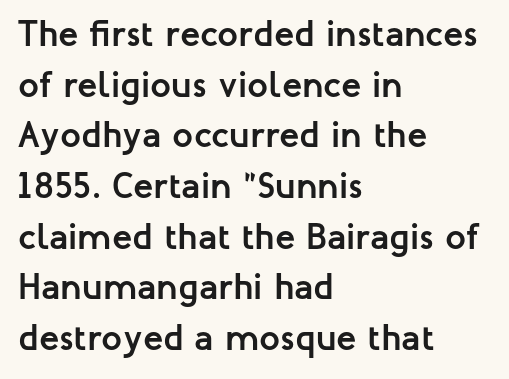
{"serif": "no", "italic": "no", "bold": "yes", "weight": "semibold", "width": "normal", "stroke_contrast": "low", "x_height": "medium", "monospaced": "no", "underline": "no", "align": "left", "line_spacing": "normal", "line_spacing_ratio": 1.37, "letter_spacing": "normal", "letter_spacing_em": 0.0, "glyph_px": 37}
